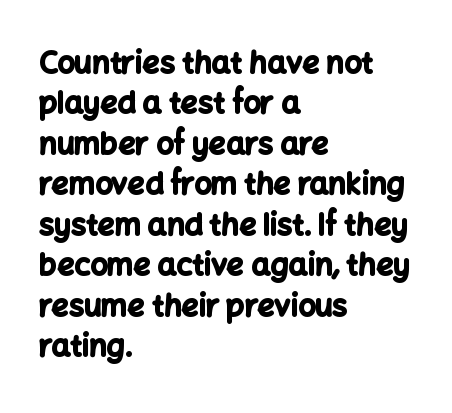
Q: Is the text bold? A: Yes.
Q: Is the text italic (slanted)? A: No, it is upright.
Q: Is the typeface a serif or a sans-serif typeface? A: Sans-serif.
Q: Is the text underlined? A: No.
Q: How is the paragraph aligned? A: Left-aligned.
Q: Is the spacing between letters normal or unusually wide? A: Normal.
Q: Is the spacing between lines tight, normal or loose? A: Normal.
Q: Width (condensed, normal, or wide)? A: Normal.
Q: Stroke contrast? A: Low.
Q: x-height? A: Medium.
Q: Monospaced? A: No.
